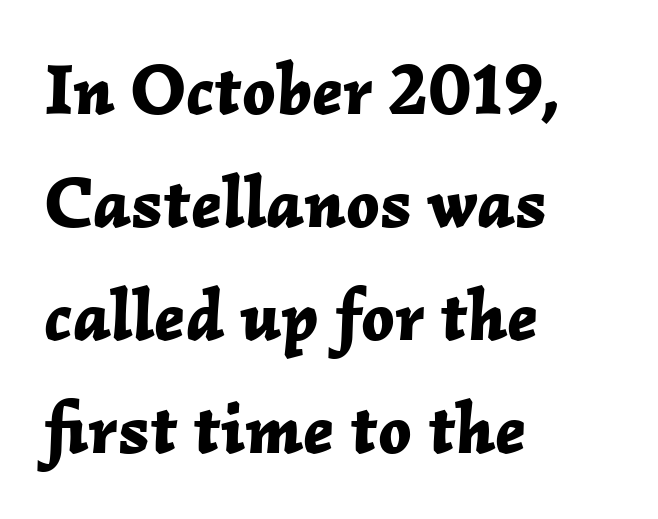
Q: Is the text bold? A: Yes.
Q: Is the text italic (slanted)? A: Yes, it leans right by about 2 degrees.
Q: Is the text underlined? A: No.
Q: How is the paragraph aligned? A: Left-aligned.
Q: Is the spacing between letters normal or unusually wide? A: Normal.
Q: Is the spacing between lines tight, normal or loose? A: Normal.
Q: Width (condensed, normal, or wide)? A: Normal.
Q: Stroke contrast? A: Low.
Q: x-height? A: Medium.
Q: Monospaced? A: No.
